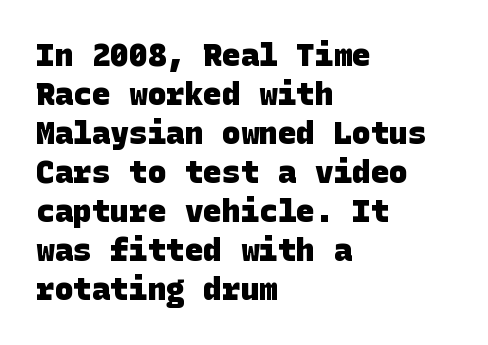
Only glyphs here, with clear space below each row. Typesetter's note: full bold, strokes at maximum text heaviness. How are the letters spaced? Ordinarily, with no added tracking. Observe the absence of serifs on each vertical stroke in this sample. Compared with a centered layout, this one pins lines to the left instead. What's the leading like? Ordinary, nothing unusual.
